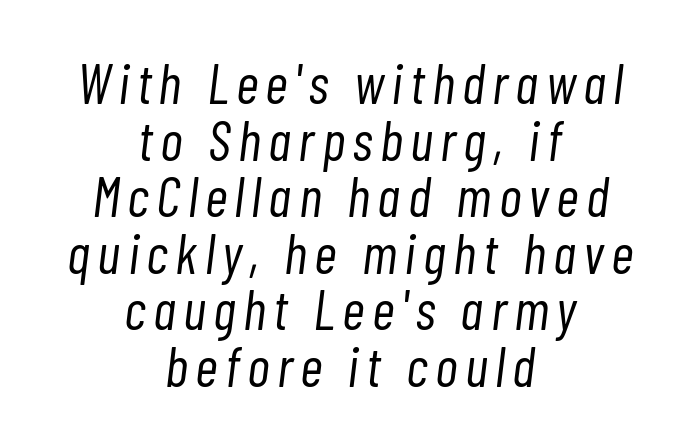
Q: Is the text bold? A: No.
Q: Is the text italic (slanted)? A: Yes, it leans right by about 7 degrees.
Q: Is the text underlined? A: No.
Q: How is the paragraph aligned? A: Centered.
Q: Is the spacing between lines tight, normal or loose? A: Tight.
Q: Width (condensed, normal, or wide)? A: Condensed.
Q: Stroke contrast? A: Low.
Q: x-height? A: Medium.
Q: Monospaced? A: No.
